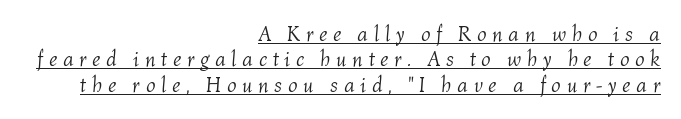
A quiet, ordinary-to-light weight characterises the typeface. Reading down the block, your eye finds every line finishing at a fixed right position. Caption: expanded tracking, letters set apart. Glance below the letters and you will spot a drawn line. If you drew a line through each stem, it would be angled.
